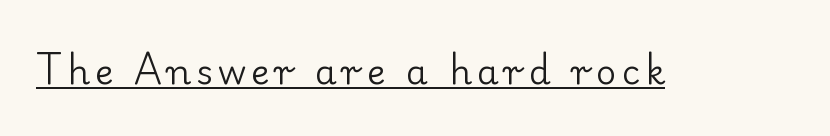
Q: Is the text bold? A: No.
Q: Is the text italic (slanted)? A: No, it is upright.
Q: Is the typeface a serif or a sans-serif typeface? A: Serif.
Q: Is the text underlined? A: Yes.
Q: Width (condensed, normal, or wide)? A: Normal.
Q: Stroke contrast? A: Low.
Q: x-height? A: Small.
Q: Monospaced? A: No.
